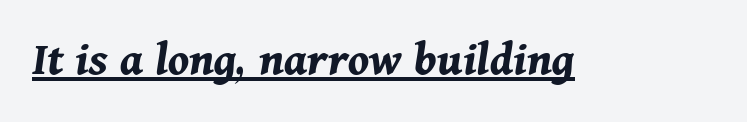
Italic: yes, the glyphs are oblique. Is this a fixed-width face? No — the glyphs have proportional, varying widths. Typographic density is high because the face is bold. Compared with undecorated copy, this sample adds a rule below the words. Between one letter and the next there's only the usual sliver of space.
